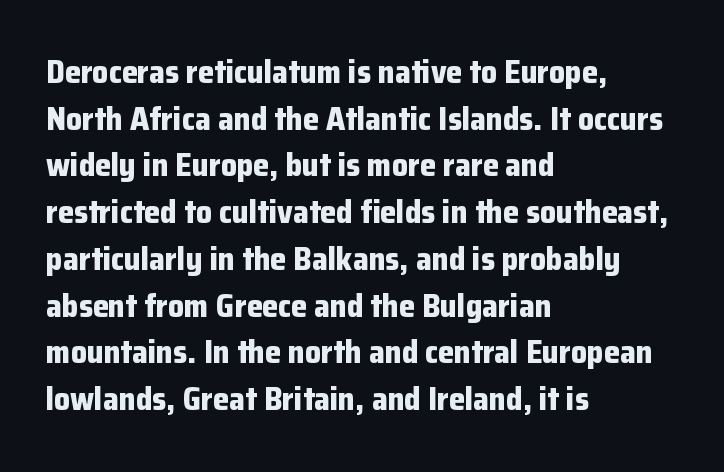
The image shows 32 px bold sans-serif type, upright; set left-aligned, normal line spacing (1.46x), normal letter spacing, not underlined; low stroke contrast and a medium x-height.
